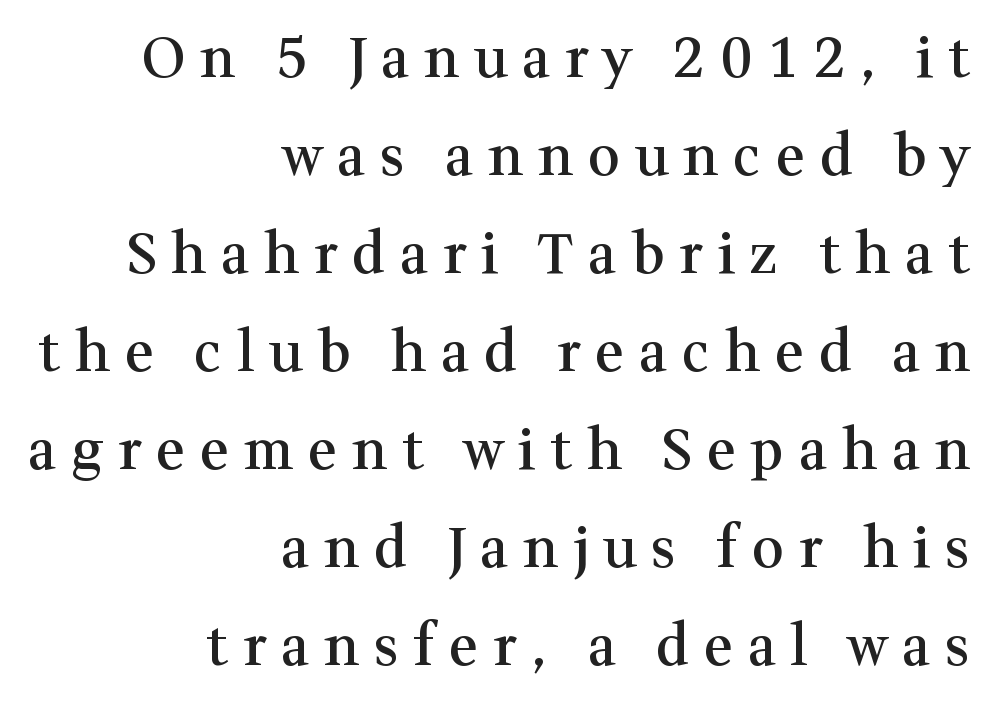
Q: Is the text bold? A: Semi-bold.
Q: Is the text italic (slanted)? A: No, it is upright.
Q: Is the typeface a serif or a sans-serif typeface? A: Serif.
Q: Is the text underlined? A: No.
Q: How is the paragraph aligned? A: Right-aligned.
Q: Is the spacing between letters normal or unusually wide? A: Unusually wide.
Q: Width (condensed, normal, or wide)? A: Normal.
Q: Stroke contrast? A: Medium.
Q: x-height? A: Medium.
Q: Monospaced? A: No.
